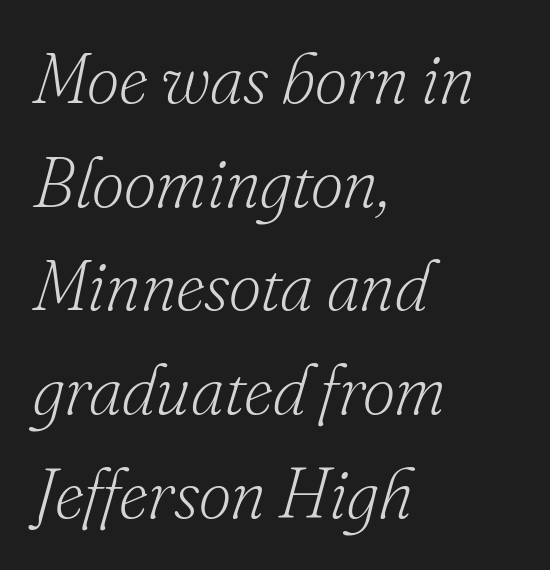
Q: Is the text bold? A: No.
Q: Is the text italic (slanted)? A: Yes, it leans right by about 16 degrees.
Q: Is the typeface a serif or a sans-serif typeface? A: Serif.
Q: Is the text underlined? A: No.
Q: How is the paragraph aligned? A: Left-aligned.
Q: Is the spacing between letters normal or unusually wide? A: Normal.
Q: Is the spacing between lines tight, normal or loose? A: Normal.
Q: Width (condensed, normal, or wide)? A: Normal.
Q: Stroke contrast? A: Low.
Q: x-height? A: Small.
Q: Monospaced? A: No.
